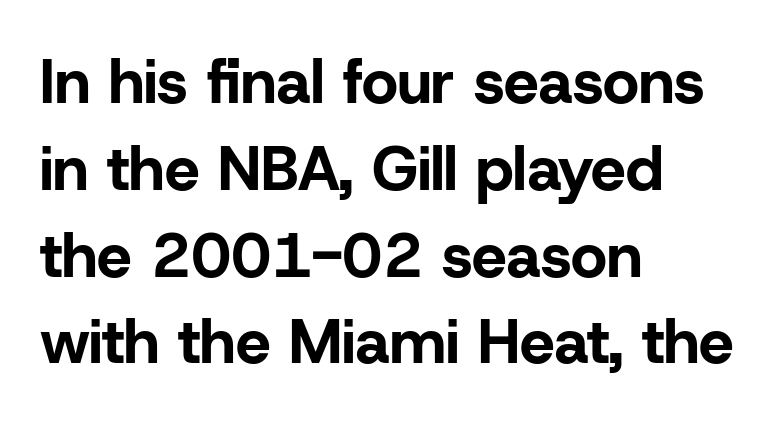
{"serif": "no", "italic": "no", "bold": "yes", "weight": "bold", "width": "normal", "stroke_contrast": "low", "x_height": "medium", "monospaced": "no", "underline": "no", "align": "left", "line_spacing": "normal", "line_spacing_ratio": 1.4, "letter_spacing": "normal", "letter_spacing_em": 0.0, "glyph_px": 62}
